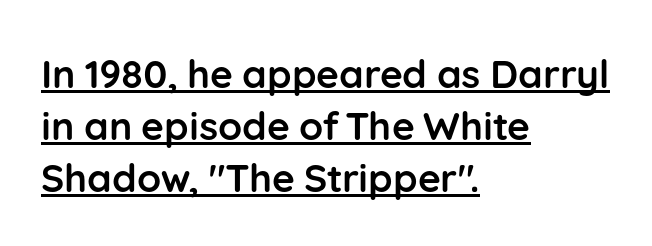
Q: Is the text bold? A: Yes.
Q: Is the text italic (slanted)? A: No, it is upright.
Q: Is the typeface a serif or a sans-serif typeface? A: Sans-serif.
Q: Is the text underlined? A: Yes.
Q: How is the paragraph aligned? A: Left-aligned.
Q: Is the spacing between letters normal or unusually wide? A: Normal.
Q: Is the spacing between lines tight, normal or loose? A: Normal.
Q: Width (condensed, normal, or wide)? A: Normal.
Q: Stroke contrast? A: Low.
Q: x-height? A: Medium.
Q: Monospaced? A: No.
